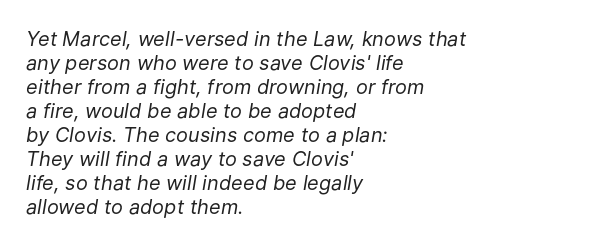
The image shows 20 px text type, italic (leaning right); set left-aligned, line spacing 1.2x, normal letter spacing, not underlined.
